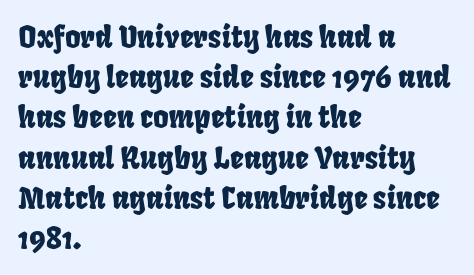
{"width": "condensed", "stroke_contrast": "low", "x_height": "large", "monospaced": "no", "underline": "no", "align": "left", "line_spacing": "normal", "line_spacing_ratio": 1.34, "letter_spacing": "normal", "letter_spacing_em": 0.0, "glyph_px": 30}
